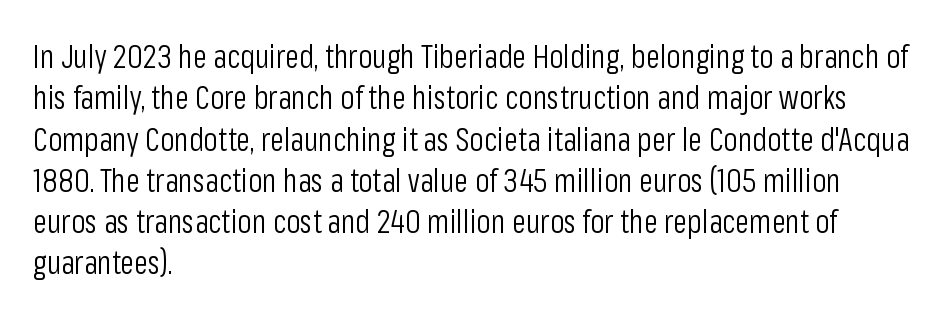
The image shows 32 px light, condensed sans-serif type, upright; set left-aligned, normal line spacing (1.29x), normal letter spacing, not underlined; low stroke contrast and a medium x-height.
